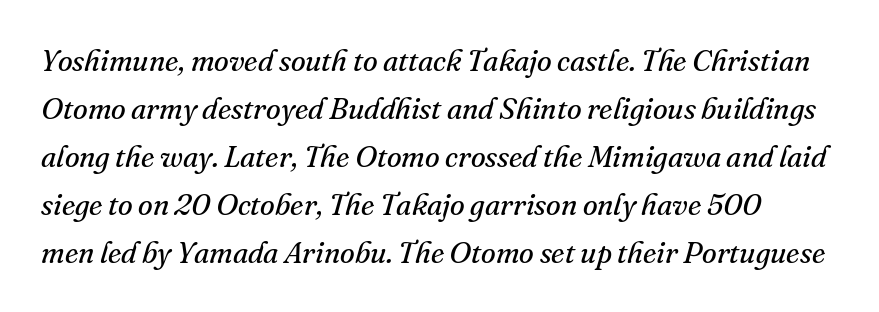
A typesetter would call this proportional, since set widths differ per character. The area under the type is left untouched. One glance says typical: line gaps are just what's usual. The tracking reads as untouched default to a designer's eye. The face looks like a standard text weight, possibly lighter.
